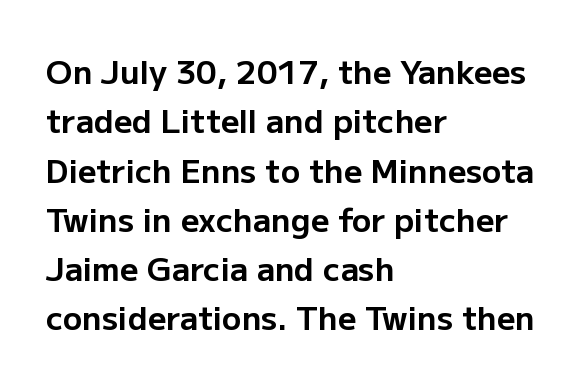
Q: Is the text bold? A: Yes.
Q: Is the text italic (slanted)? A: No, it is upright.
Q: Is the typeface a serif or a sans-serif typeface? A: Sans-serif.
Q: Is the text underlined? A: No.
Q: How is the paragraph aligned? A: Left-aligned.
Q: Is the spacing between letters normal or unusually wide? A: Normal.
Q: Is the spacing between lines tight, normal or loose? A: Normal.
Q: Width (condensed, normal, or wide)? A: Normal.
Q: Stroke contrast? A: Low.
Q: x-height? A: Medium.
Q: Monospaced? A: No.
